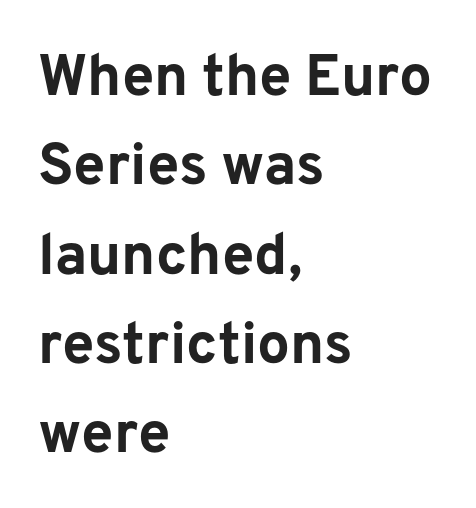
Q: Is the text bold? A: Yes.
Q: Is the text italic (slanted)? A: No, it is upright.
Q: Is the typeface a serif or a sans-serif typeface? A: Sans-serif.
Q: Is the text underlined? A: No.
Q: How is the paragraph aligned? A: Left-aligned.
Q: Is the spacing between letters normal or unusually wide? A: Normal.
Q: Is the spacing between lines tight, normal or loose? A: Normal.
Q: Width (condensed, normal, or wide)? A: Normal.
Q: Stroke contrast? A: Low.
Q: x-height? A: Medium.
Q: Monospaced? A: No.
